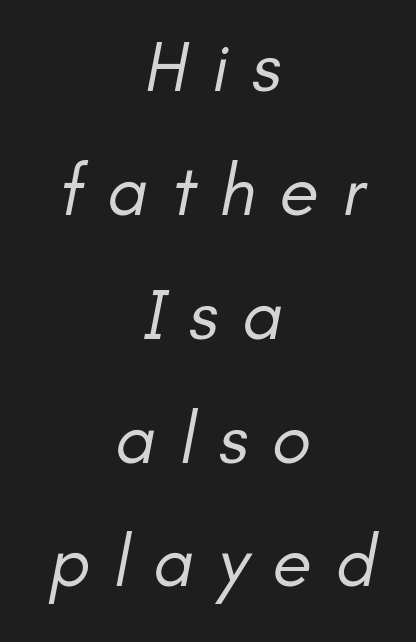
{"serif": "no", "bold": "no", "weight": "regular", "width": "normal", "stroke_contrast": "low", "x_height": "small", "monospaced": "no", "underline": "no", "align": "center", "line_spacing_ratio": 1.72, "letter_spacing": "wide", "letter_spacing_em": 0.33, "glyph_px": 72}
